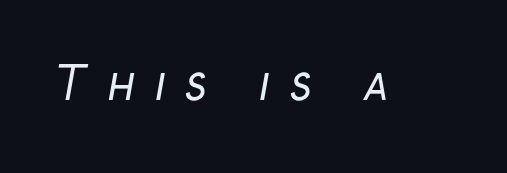
{"serif": "no", "bold": "no", "weight": "regular", "width": "normal", "stroke_contrast": "low", "x_height": "medium", "monospaced": "no", "underline": "no", "letter_spacing": "wide", "letter_spacing_em": 0.42, "glyph_px": 45}
